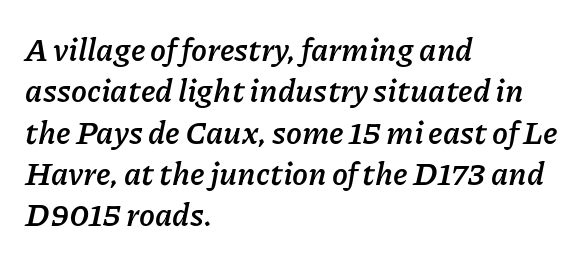
What stands out about the letter spacing? Nothing — it is the standard amount. Style check: oblique. The paragraph shown leans on its left margin. If you measured baseline to baseline, you'd find a middling distance.
